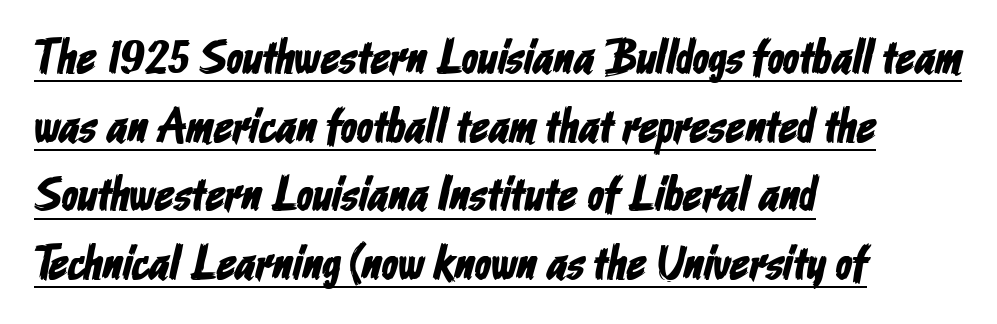
The image shows 48 px condensed sans-serif type; set left-aligned, normal line spacing (1.43x), normal letter spacing, underlined; low stroke contrast and a medium x-height.
